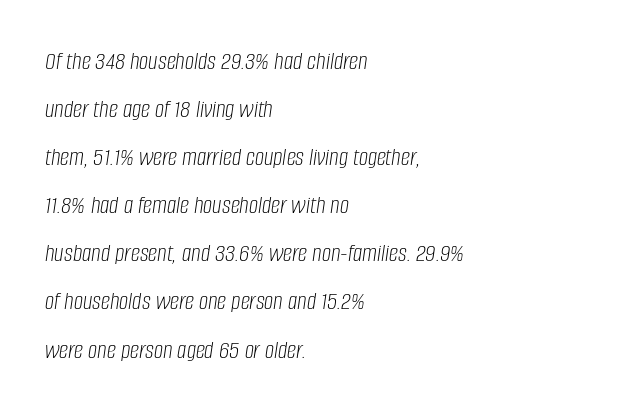
The image shows 26 px text type, italic (leaning right); set left-aligned, line spacing 1.85x, normal letter spacing, not underlined.
